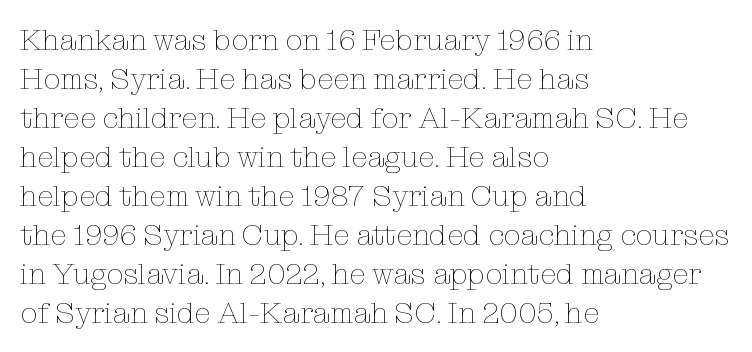
{"italic": "no", "bold": "no", "weight": "thin", "width": "normal", "stroke_contrast": "low", "x_height": "medium", "monospaced": "no", "underline": "no", "align": "left", "line_spacing": "normal", "line_spacing_ratio": 1.3, "letter_spacing": "normal", "letter_spacing_em": 0.0, "glyph_px": 30}
